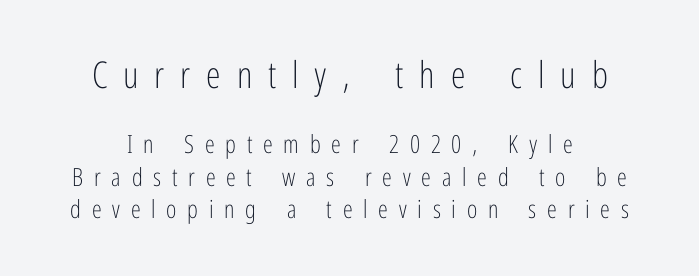
The image shows 37 px light, condensed sans-serif type, upright; set normal line spacing (1.29x), unusually wide letter spacing (+0.43 em), not underlined; the first (top) block is 1.48x larger; low stroke contrast and a medium x-height.
